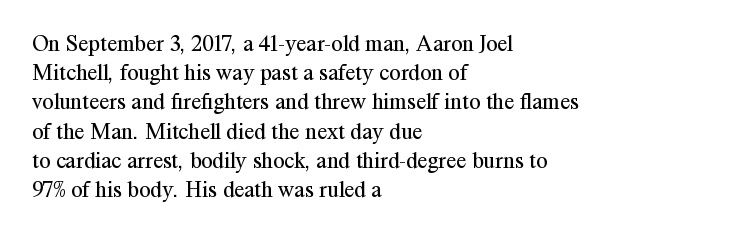
Nothing unusual about the tracking: characters are spaced as the font intends. Caption: multi-line text, flush left, ragged right. How would I describe the line gaps? Plain and ordinary. Unbolded letterforms with no extra heft.
